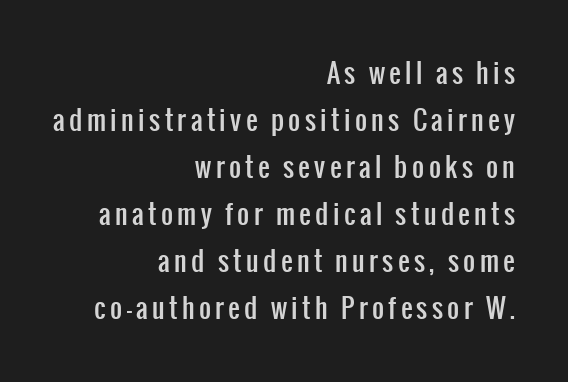
Q: Is the text italic (slanted)? A: No, it is upright.
Q: Is the text underlined? A: No.
Q: How is the paragraph aligned? A: Right-aligned.
